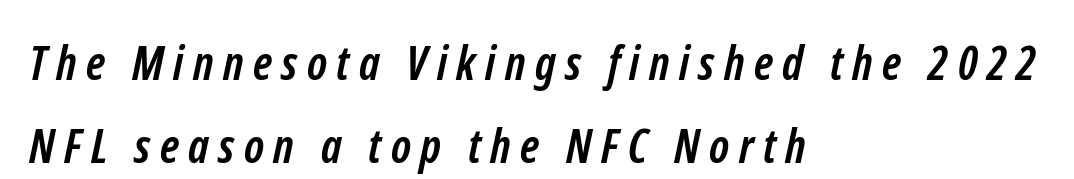
The image shows 47 px semibold, condensed sans-serif type; set left-aligned, line spacing 1.76x, unusually wide letter spacing (+0.2 em), not underlined; low stroke contrast and a medium x-height.
